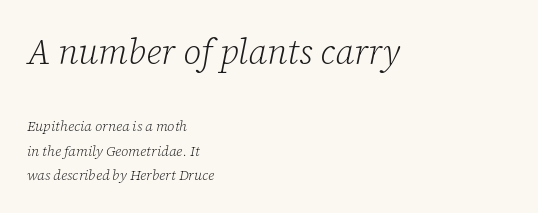
The image shows 35 px light serif type, italic (leaning right); set left-aligned, line spacing 1.75x, normal letter spacing, not underlined; the first (top) block is 2.5x larger; low stroke contrast and a medium x-height.
